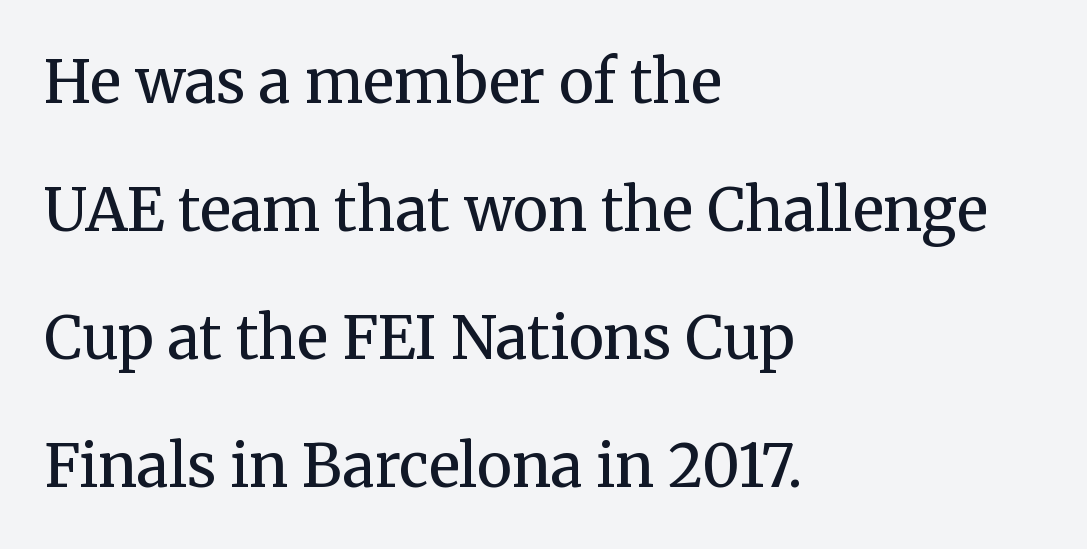
{"serif": "yes", "italic": "no", "bold": "no", "weight": "regular", "width": "normal", "stroke_contrast": "medium", "x_height": "medium", "monospaced": "no", "underline": "no", "align": "left", "line_spacing": "loose", "line_spacing_ratio": 2.17, "letter_spacing": "normal", "letter_spacing_em": 0.0, "glyph_px": 59}
